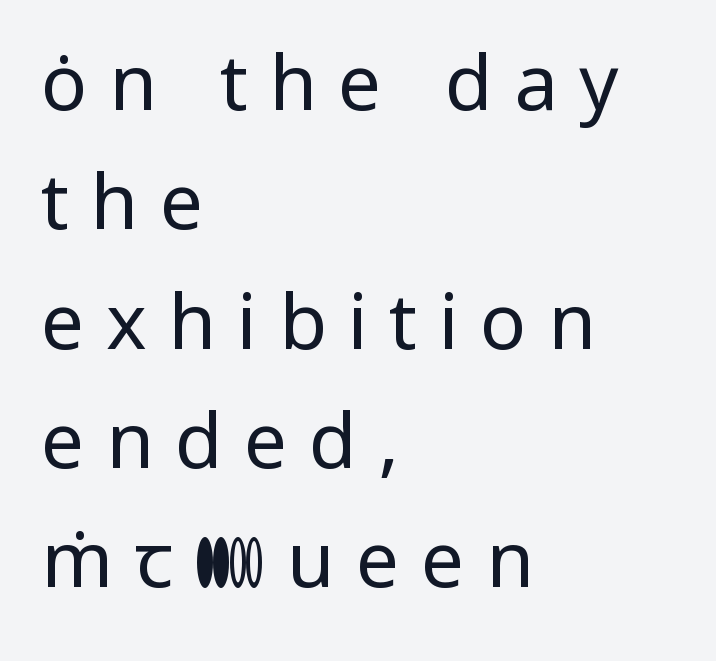
Q: Is the text bold? A: No.
Q: Is the text italic (slanted)? A: No, it is upright.
Q: Is the typeface a serif or a sans-serif typeface? A: Sans-serif.
Q: Is the text underlined? A: No.
Q: How is the paragraph aligned? A: Left-aligned.
Q: Is the spacing between letters normal or unusually wide? A: Unusually wide.
Q: Is the spacing between lines tight, normal or loose? A: Normal.
Q: Width (condensed, normal, or wide)? A: Normal.
Q: Stroke contrast? A: Low.
Q: x-height? A: Medium.
Q: Monospaced? A: No.
